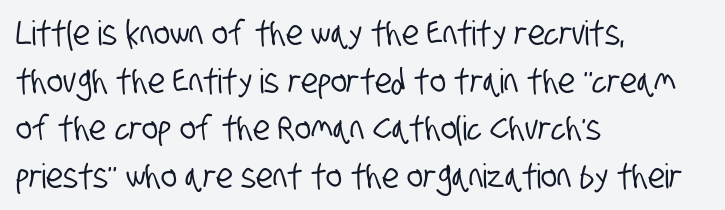
The image shows 34 px condensed sans-serif type; set left-aligned, normal line spacing (1.4x), normal letter spacing, not underlined; low stroke contrast and a large x-height.
